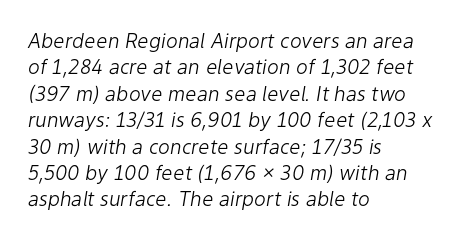
Q: Is the text bold? A: No.
Q: Is the text italic (slanted)? A: Yes, it leans right by about 9 degrees.
Q: Is the text underlined? A: No.
Q: How is the paragraph aligned? A: Left-aligned.
Q: Is the spacing between letters normal or unusually wide? A: Normal.
Q: Is the spacing between lines tight, normal or loose? A: Normal.
